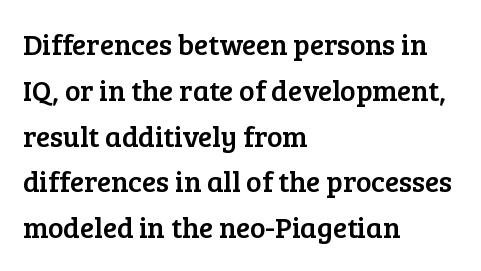
Q: Is the text italic (slanted)? A: No, it is upright.
Q: Is the typeface a serif or a sans-serif typeface? A: Serif.
Q: Is the text underlined? A: No.
Q: How is the paragraph aligned? A: Left-aligned.
Q: Is the spacing between letters normal or unusually wide? A: Normal.
Q: Is the spacing between lines tight, normal or loose? A: Normal.
Q: Width (condensed, normal, or wide)? A: Normal.
Q: Stroke contrast? A: Low.
Q: x-height? A: Medium.
Q: Monospaced? A: No.
